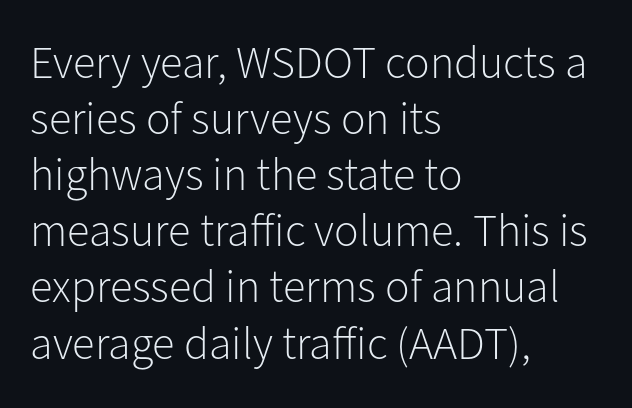
Q: Is the text bold? A: No.
Q: Is the text italic (slanted)? A: No, it is upright.
Q: Is the typeface a serif or a sans-serif typeface? A: Sans-serif.
Q: Is the text underlined? A: No.
Q: How is the paragraph aligned? A: Left-aligned.
Q: Is the spacing between letters normal or unusually wide? A: Normal.
Q: Width (condensed, normal, or wide)? A: Normal.
Q: Stroke contrast? A: Low.
Q: x-height? A: Medium.
Q: Monospaced? A: No.
